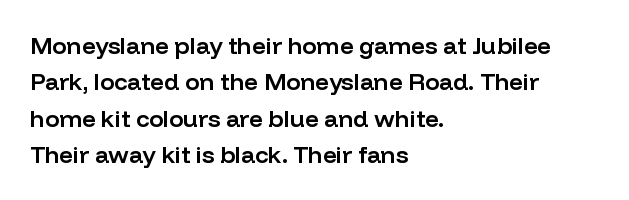
These lines keep a tight, regular rhythm from letter to letter. The foot of each line stays bare and open. The rag falls on the right side of this text block. The designer left line spacing at the default.
